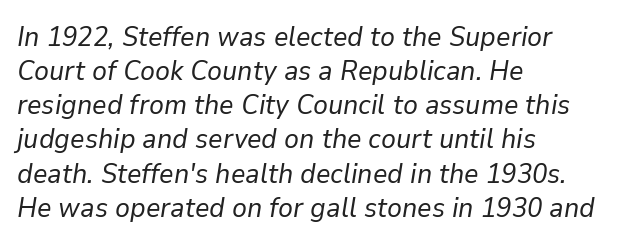
The image shows 28 px regular-weight type, italic (leaning right); set left-aligned, line spacing 1.22x, normal letter spacing, not underlined; low stroke contrast and a medium x-height.
